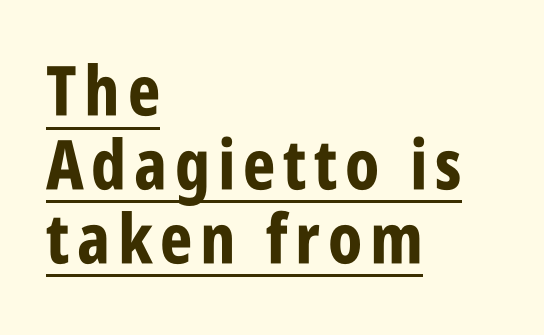
Q: Is the text bold? A: Yes.
Q: Is the text italic (slanted)? A: No, it is upright.
Q: Is the typeface a serif or a sans-serif typeface? A: Sans-serif.
Q: Is the text underlined? A: Yes.
Q: How is the paragraph aligned? A: Left-aligned.
Q: Is the spacing between lines tight, normal or loose? A: Tight.
Q: Width (condensed, normal, or wide)? A: Condensed.
Q: Stroke contrast? A: Low.
Q: x-height? A: Large.
Q: Monospaced? A: No.
